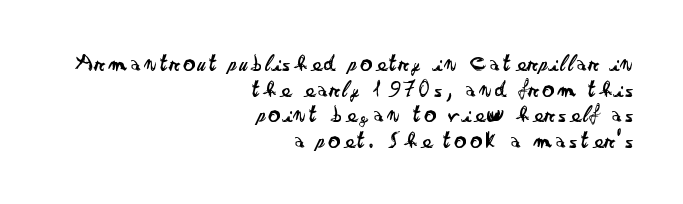
The passage shown stacks its lines with hardly any gap. Vertical strokes here are truly vertical. The lines in this sample share a right terminus and differ only in where they begin. Anything drawn beneath the words? Only blank space. The strokes carry an ordinary text weight at most.
